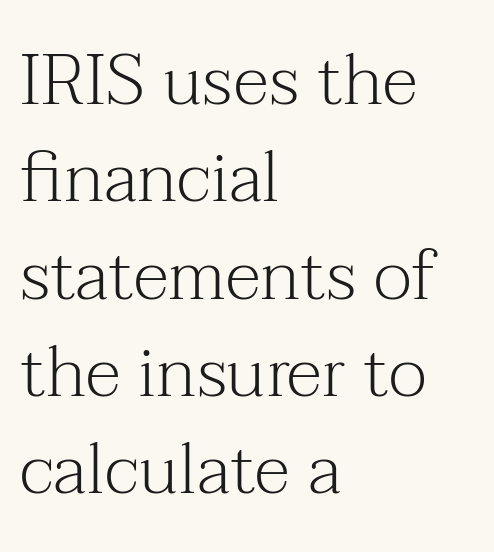
Q: Is the text bold? A: No.
Q: Is the text italic (slanted)? A: No, it is upright.
Q: Is the typeface a serif or a sans-serif typeface? A: Serif.
Q: Is the text underlined? A: No.
Q: How is the paragraph aligned? A: Left-aligned.
Q: Is the spacing between letters normal or unusually wide? A: Normal.
Q: Is the spacing between lines tight, normal or loose? A: Normal.
Q: Width (condensed, normal, or wide)? A: Normal.
Q: Stroke contrast? A: Medium.
Q: x-height? A: Medium.
Q: Monospaced? A: No.
